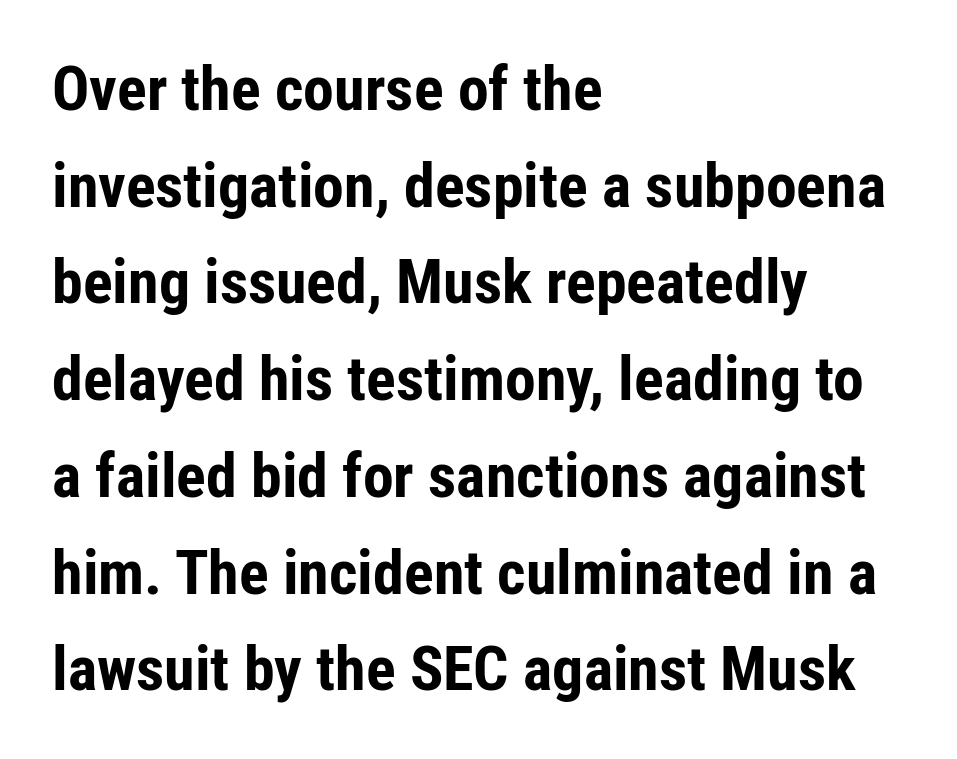
{"serif": "no", "italic": "no", "bold": "yes", "weight": "bold", "width": "condensed", "stroke_contrast": "low", "x_height": "medium", "monospaced": "no", "underline": "no", "align": "left", "line_spacing": "normal", "line_spacing_ratio": 1.56, "letter_spacing": "normal", "letter_spacing_em": 0.0, "glyph_px": 62}
